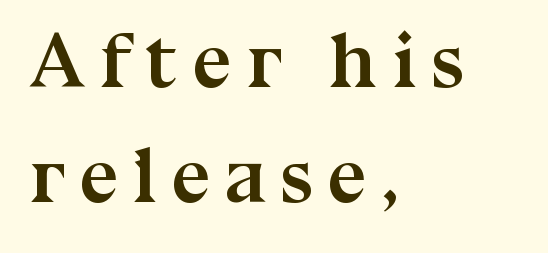
These lines are composed in type with serifs. The rendering uses natural spacing where letterforms have individual widths. Stroke thickness is high; the sample reads as a true bold. Short and long lines alike share a common starting point at left. The typography opts for an upright posture over an oblique one.
